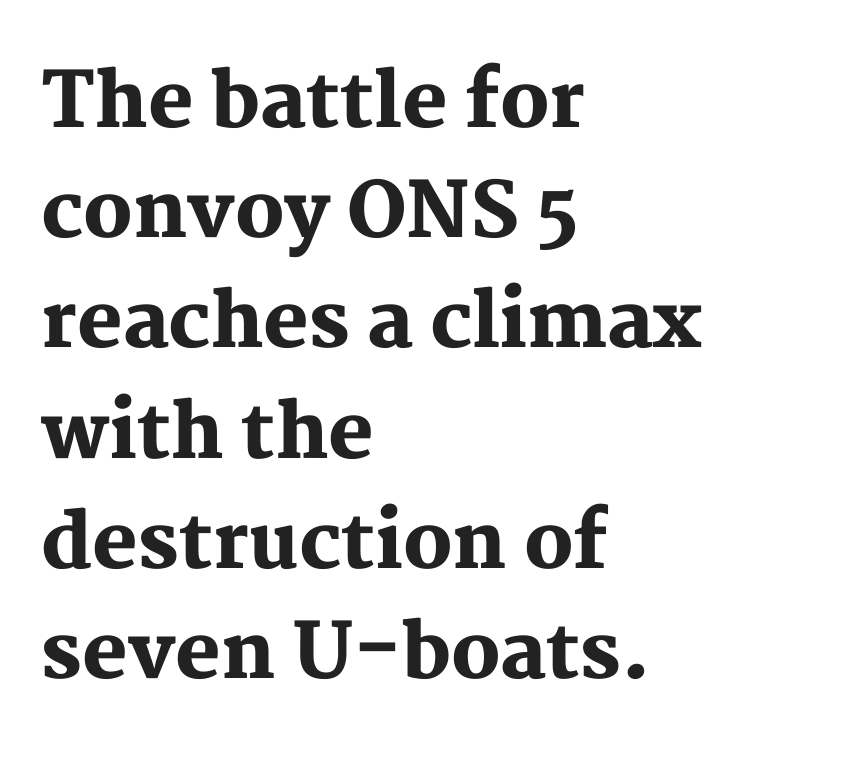
Check the space under the baseline: it is left empty. Font category for this specimen: serif. In terms of posture, this sample is upright. Do the characters align in a grid? No, the font is proportional. The lines sit at an ordinary, default distance from one another. Is the type bold? Yes — the strokes are clearly thick and heavy.
